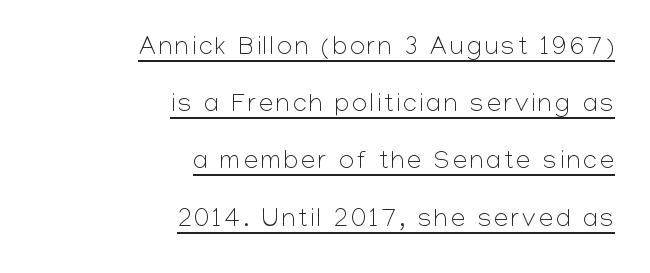
Q: Is the text bold? A: No.
Q: Is the text italic (slanted)? A: No, it is upright.
Q: Is the text underlined? A: Yes.
Q: How is the paragraph aligned? A: Right-aligned.
Q: Is the spacing between lines tight, normal or loose? A: Loose.
